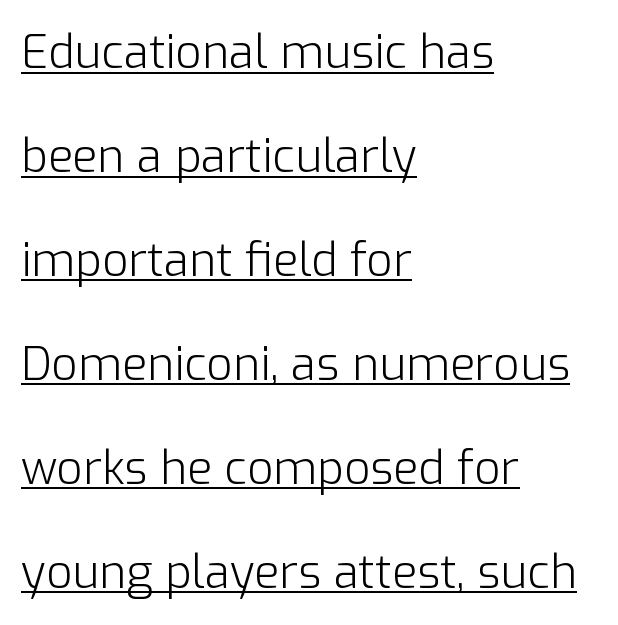
{"serif": "no", "italic": "no", "bold": "no", "weight": "light", "width": "normal", "stroke_contrast": "low", "x_height": "medium", "monospaced": "no", "underline": "yes", "align": "left", "line_spacing": "loose", "line_spacing_ratio": 2.26, "letter_spacing": "normal", "letter_spacing_em": 0.0, "glyph_px": 46}
